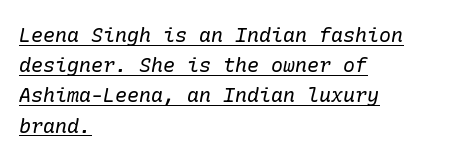
Q: Is the text bold? A: No.
Q: Is the text italic (slanted)? A: Yes, it leans right by about 10 degrees.
Q: Is the text underlined? A: Yes.
Q: How is the paragraph aligned? A: Left-aligned.
Q: Is the spacing between letters normal or unusually wide? A: Normal.
Q: Is the spacing between lines tight, normal or loose? A: Normal.
